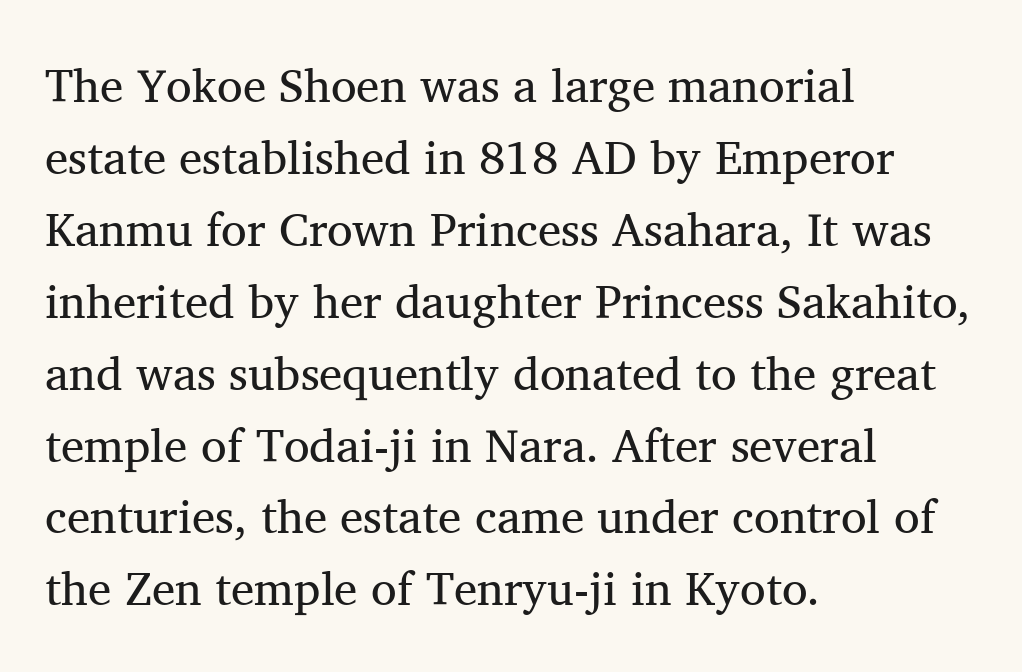
{"serif": "yes", "italic": "no", "bold": "no", "weight": "regular", "width": "normal", "stroke_contrast": "medium", "x_height": "medium", "monospaced": "no", "underline": "no", "align": "left", "line_spacing": "normal", "line_spacing_ratio": 1.53, "letter_spacing": "normal", "letter_spacing_em": 0.0, "glyph_px": 47}
